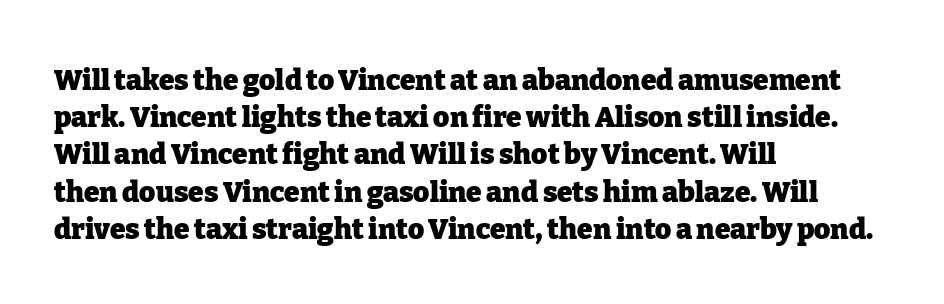
Q: Is the text bold? A: Yes.
Q: Is the text italic (slanted)? A: No, it is upright.
Q: Is the typeface a serif or a sans-serif typeface? A: Serif.
Q: Is the text underlined? A: No.
Q: How is the paragraph aligned? A: Left-aligned.
Q: Is the spacing between letters normal or unusually wide? A: Normal.
Q: Is the spacing between lines tight, normal or loose? A: Normal.
Q: Width (condensed, normal, or wide)? A: Normal.
Q: Stroke contrast? A: Low.
Q: x-height? A: Medium.
Q: Monospaced? A: No.
